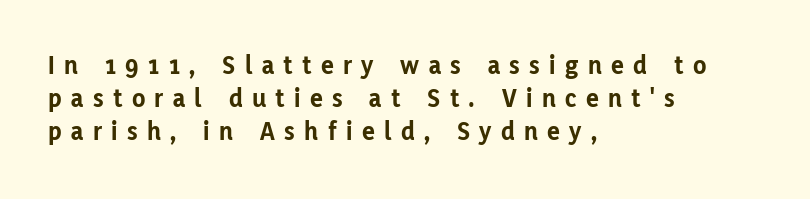
A student would call this left alignment; a typographer would say flush left, rag right. Rendered with straight, roman letterforms. Summary of weight: heavy, a full bold. Descender tails drop into unmarked territory. There is plenty of visible air inserted between adjacent glyphs.
